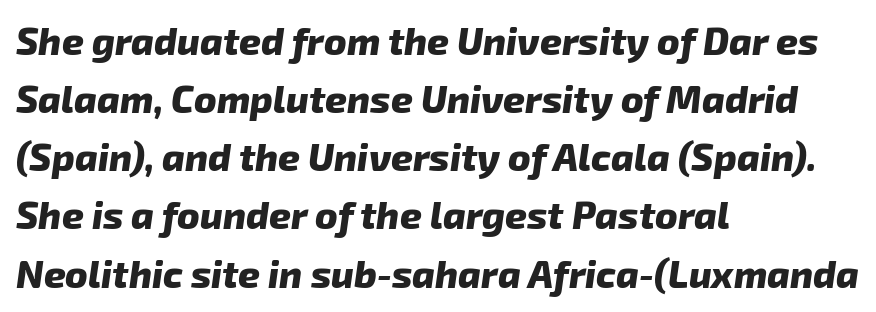
The image shows 38 px heavy sans-serif type; set left-aligned, normal line spacing (1.53x), normal letter spacing, not underlined; low stroke contrast and a medium x-height.
